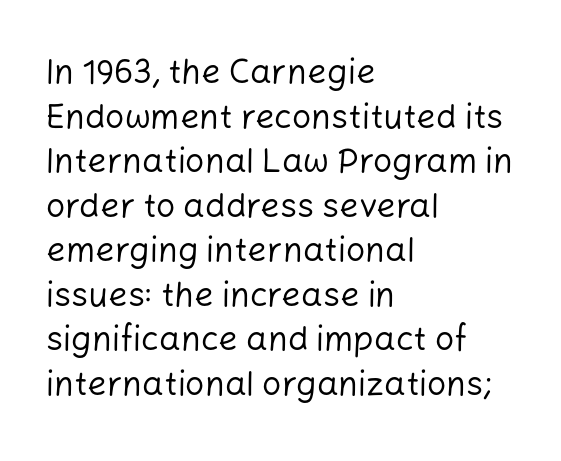
Q: Is the text bold? A: No.
Q: Is the text italic (slanted)? A: No, it is upright.
Q: Is the typeface a serif or a sans-serif typeface? A: Sans-serif.
Q: Is the text underlined? A: No.
Q: How is the paragraph aligned? A: Left-aligned.
Q: Is the spacing between letters normal or unusually wide? A: Normal.
Q: Is the spacing between lines tight, normal or loose? A: Normal.
Q: Width (condensed, normal, or wide)? A: Normal.
Q: Stroke contrast? A: Low.
Q: x-height? A: Medium.
Q: Monospaced? A: No.
